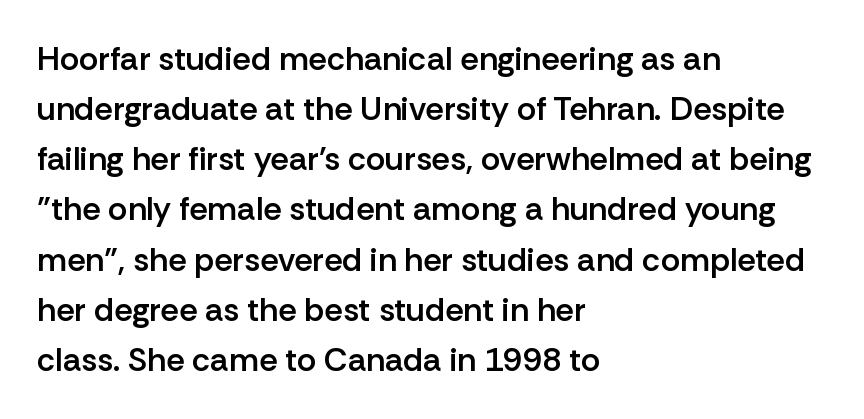
Q: Is the text bold? A: Semi-bold.
Q: Is the text italic (slanted)? A: No, it is upright.
Q: Is the typeface a serif or a sans-serif typeface? A: Sans-serif.
Q: Is the text underlined? A: No.
Q: How is the paragraph aligned? A: Left-aligned.
Q: Is the spacing between letters normal or unusually wide? A: Normal.
Q: Is the spacing between lines tight, normal or loose? A: Normal.
Q: Width (condensed, normal, or wide)? A: Normal.
Q: Stroke contrast? A: Low.
Q: x-height? A: Medium.
Q: Monospaced? A: No.
